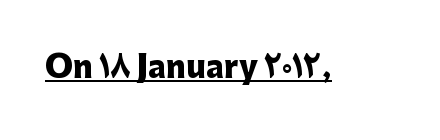
The image shows 30 px heavy sans-serif type, upright; set normal letter spacing, underlined; low stroke contrast and a medium x-height.
